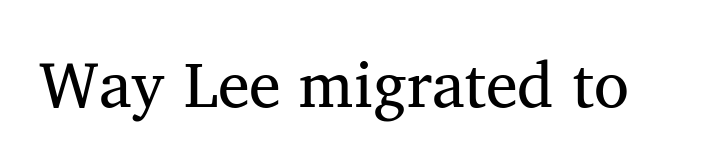
Q: Is the text italic (slanted)? A: No, it is upright.
Q: Is the typeface a serif or a sans-serif typeface? A: Serif.
Q: Is the text underlined? A: No.
Q: Is the spacing between letters normal or unusually wide? A: Normal.
Q: Width (condensed, normal, or wide)? A: Normal.
Q: Stroke contrast? A: Medium.
Q: x-height? A: Medium.
Q: Monospaced? A: No.
